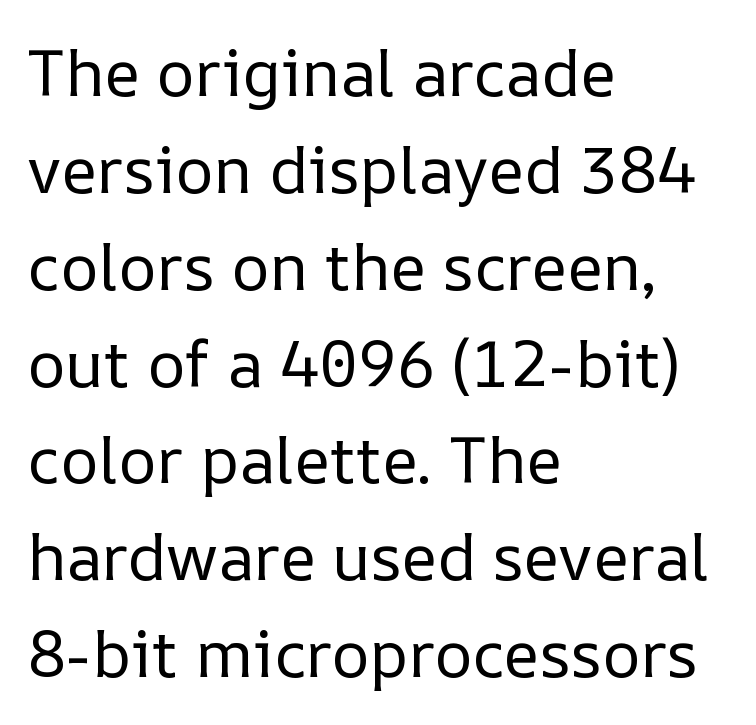
The image shows 65 px regular-weight type, upright; set left-aligned, normal line spacing (1.49x), normal letter spacing, not underlined; low stroke contrast and a medium x-height.
